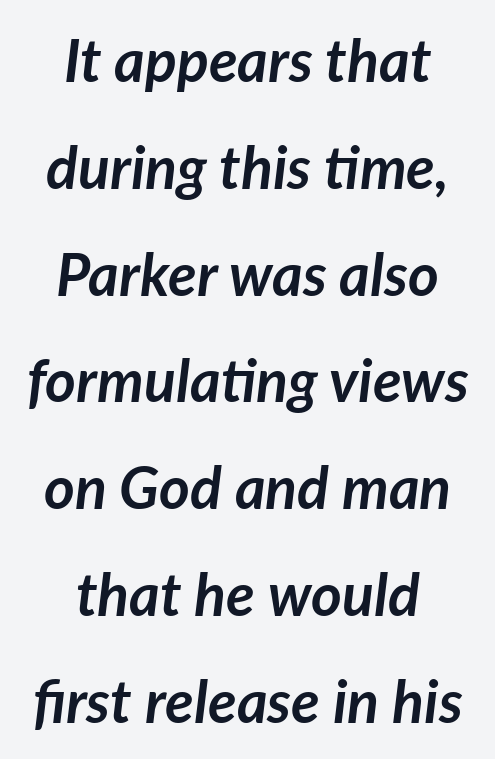
{"italic": "yes", "lean": "right", "slant_degrees": 7, "bold": "yes", "weight": "semibold", "width": "normal", "stroke_contrast": "low", "x_height": "medium", "monospaced": "no", "underline": "no", "align": "center", "line_spacing_ratio": 1.81, "letter_spacing": "normal", "letter_spacing_em": 0.0, "glyph_px": 59}
